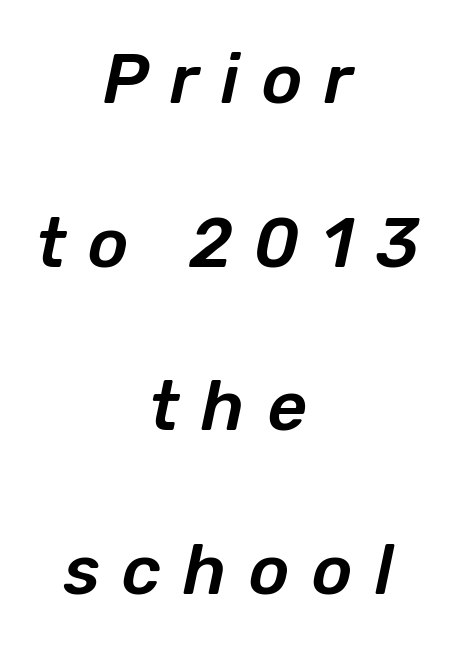
{"italic": "yes", "lean": "right", "slant_degrees": 12, "width": "normal", "stroke_contrast": "low", "x_height": "medium", "monospaced": "no", "underline": "no", "align": "center", "line_spacing": "loose", "line_spacing_ratio": 2.37, "letter_spacing": "wide", "letter_spacing_em": 0.32, "glyph_px": 69}
